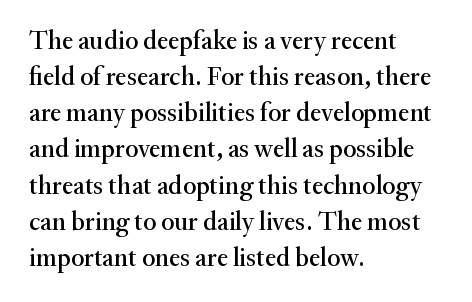
The image shows 26 px text type, upright; set left-aligned, normal line spacing (1.39x), normal letter spacing, not underlined.
